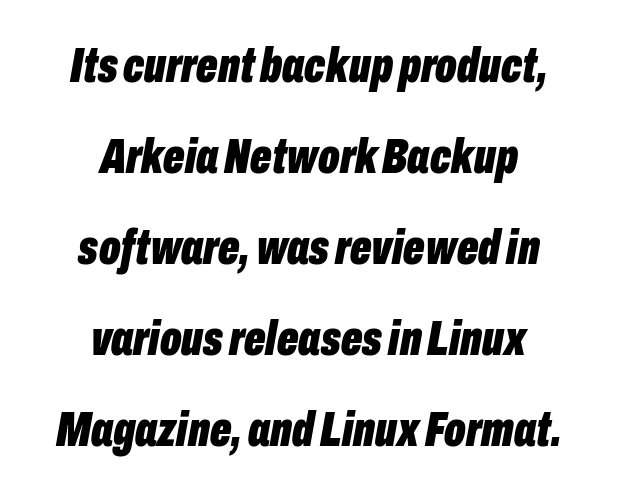
Rendered with sloped, italic letterforms. Typeset on center — no edge is straight. Is this a fixed-width face? No — the glyphs have proportional, varying widths. The letterforms sit shoulder to shoulder at normal distance.
